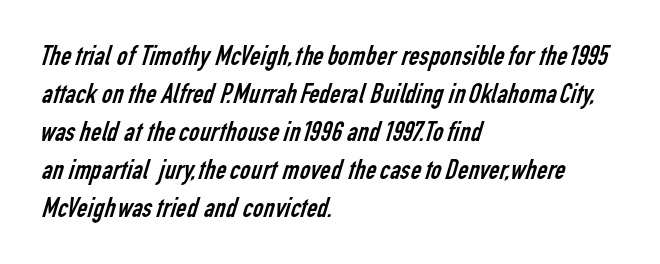
A bare baseline throughout the passage. Each new line begins a customary step beneath the previous one. A quiet, ordinary-to-light weight characterises the typeface. The passage shown has conventional tracking throughout. In CSS terms this would be text-align: left.
